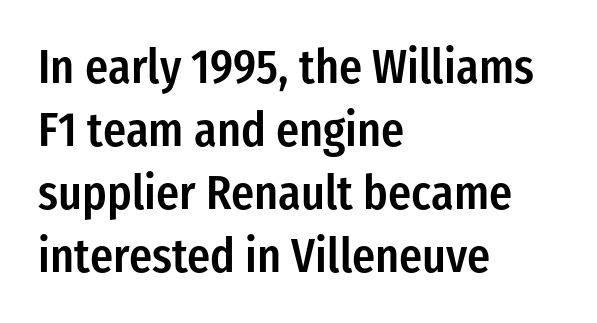
Q: Is the text bold? A: Semi-bold.
Q: Is the text italic (slanted)? A: No, it is upright.
Q: Is the typeface a serif or a sans-serif typeface? A: Sans-serif.
Q: Is the text underlined? A: No.
Q: How is the paragraph aligned? A: Left-aligned.
Q: Is the spacing between letters normal or unusually wide? A: Normal.
Q: Is the spacing between lines tight, normal or loose? A: Normal.
Q: Width (condensed, normal, or wide)? A: Condensed.
Q: Stroke contrast? A: Low.
Q: x-height? A: Medium.
Q: Monospaced? A: No.
